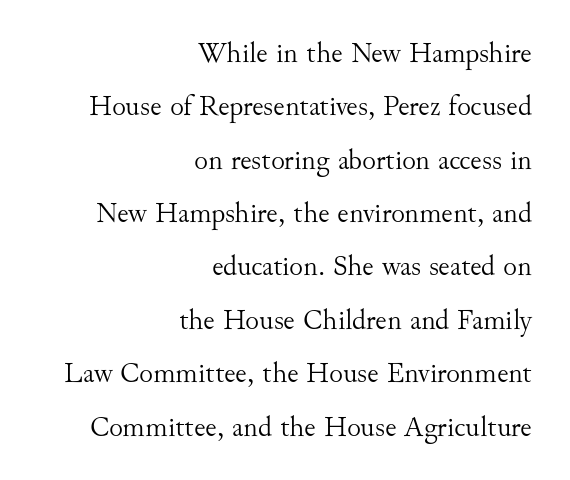
The image shows 29 px light serif type, upright; set right-aligned, line spacing 1.84x, normal letter spacing, not underlined; medium stroke contrast and a small x-height.
